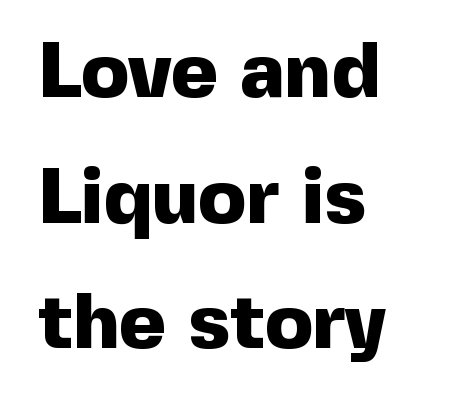
I'd describe the lettering as bold — thick and assertive. Beneath every word, the page is bare. Check where the strokes stop: nothing finishes them off — pure sans. These lines keep a tight, regular rhythm from letter to letter. Successive baselines arrive at the customary interval. Notice how the passage keeps a crisp vertical edge on the left only.
